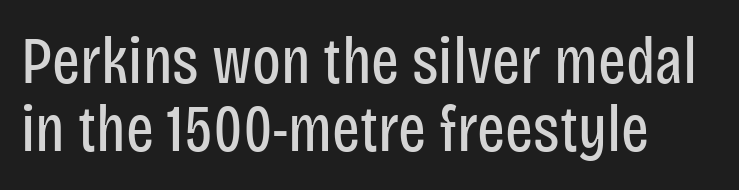
Q: Is the text bold? A: No.
Q: Is the text italic (slanted)? A: No, it is upright.
Q: Is the typeface a serif or a sans-serif typeface? A: Sans-serif.
Q: Is the text underlined? A: No.
Q: Is the spacing between letters normal or unusually wide? A: Normal.
Q: Is the spacing between lines tight, normal or loose? A: Tight.
Q: Width (condensed, normal, or wide)? A: Condensed.
Q: Stroke contrast? A: Low.
Q: x-height? A: Large.
Q: Monospaced? A: No.
